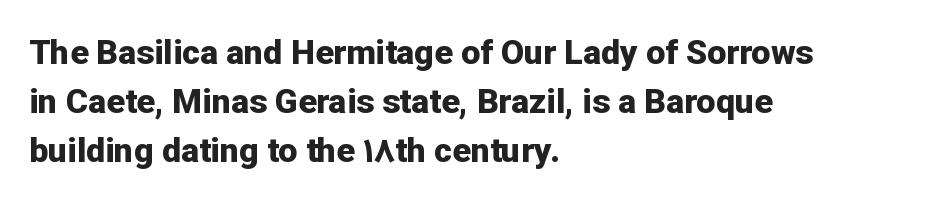
{"serif": "no", "italic": "no", "bold": "yes", "weight": "bold", "width": "normal", "stroke_contrast": "low", "x_height": "medium", "monospaced": "no", "underline": "no", "align": "left", "line_spacing": "normal", "line_spacing_ratio": 1.44, "letter_spacing": "normal", "letter_spacing_em": 0.0, "glyph_px": 34}
